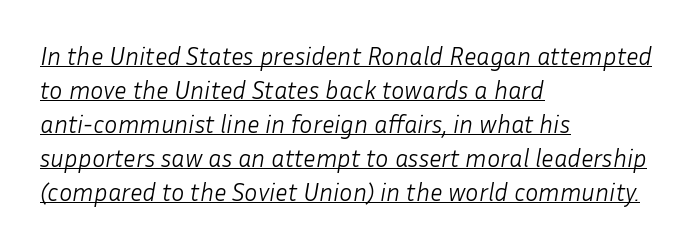
{"italic": "yes", "lean": "right", "slant_degrees": 10, "bold": "no", "underline": "yes", "align": "left", "line_spacing": "normal", "line_spacing_ratio": 1.36, "letter_spacing": "normal", "letter_spacing_em": 0.0, "glyph_px": 25}
